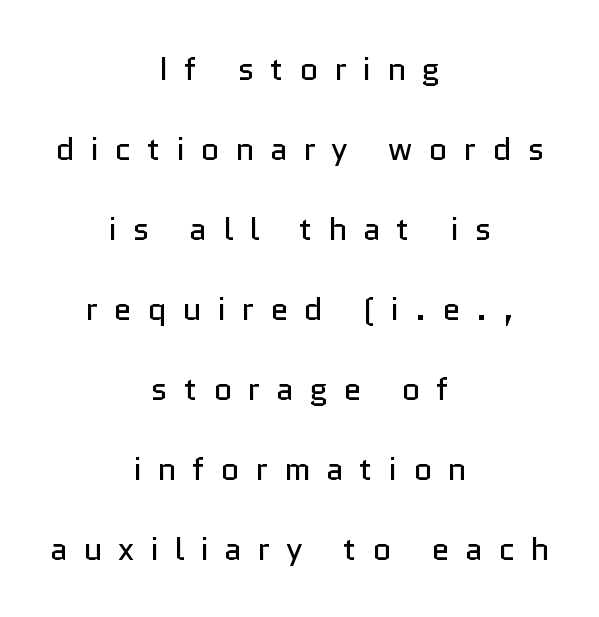
Letterform terminals end flat and unadorned throughout the passage. The face looks like a standard text weight, possibly lighter. A clean baseline with only descenders dipping below it. It's the straight-up-and-down kind of type.
